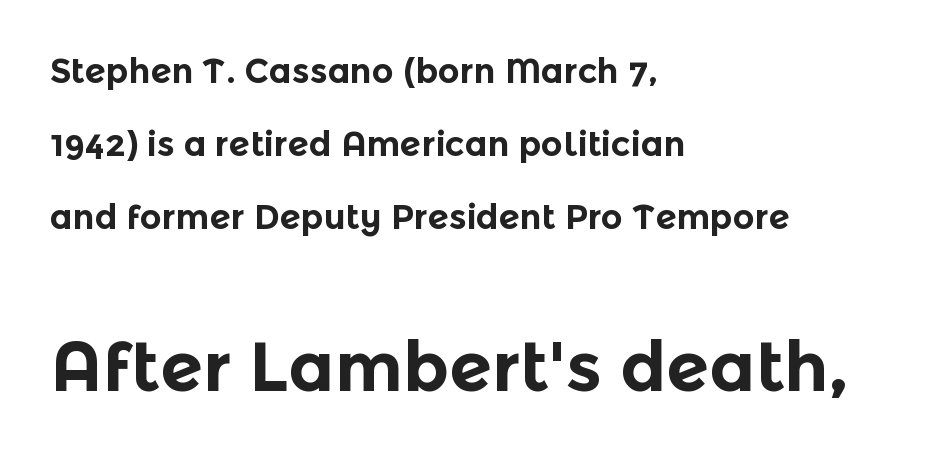
Q: Is the text bold? A: Yes.
Q: Is the text italic (slanted)? A: No, it is upright.
Q: Is the typeface a serif or a sans-serif typeface? A: Sans-serif.
Q: Is the text underlined? A: No.
Q: How is the paragraph aligned? A: Left-aligned.
Q: Is the spacing between letters normal or unusually wide? A: Normal.
Q: Is the spacing between lines tight, normal or loose? A: Loose.
Q: Which block of text is set in a larger size, the first (top) or the second (bottom)? A: The second (bottom) one.
Q: Width (condensed, normal, or wide)? A: Normal.
Q: x-height? A: Medium.
Q: Monospaced? A: No.
